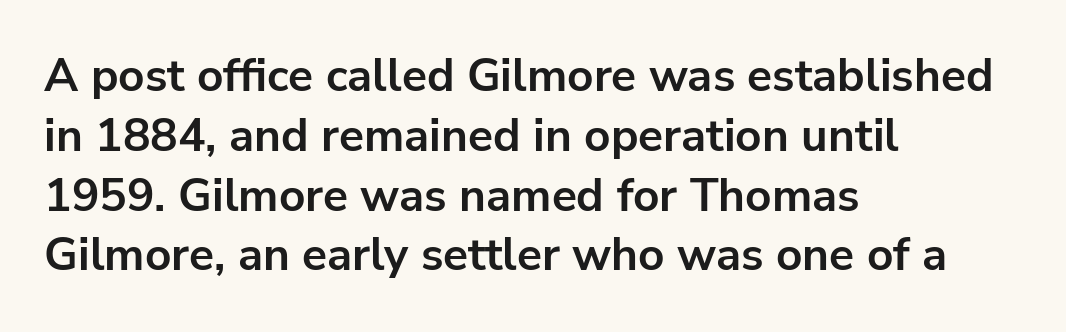
The image shows 46 px bold sans-serif type, upright; set left-aligned, normal line spacing (1.3x), normal letter spacing, not underlined; low stroke contrast and a medium x-height.
